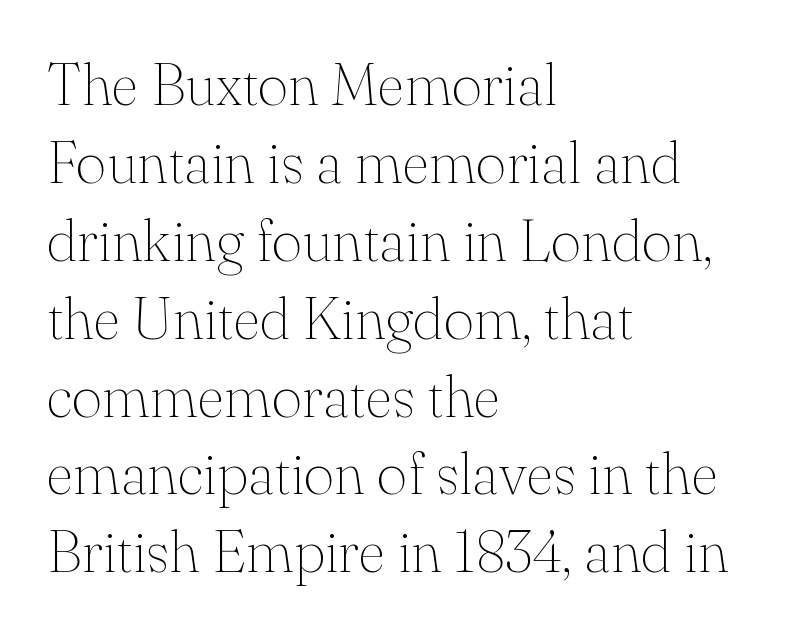
Q: Is the text bold? A: No.
Q: Is the text italic (slanted)? A: No, it is upright.
Q: Is the typeface a serif or a sans-serif typeface? A: Serif.
Q: Is the text underlined? A: No.
Q: How is the paragraph aligned? A: Left-aligned.
Q: Is the spacing between letters normal or unusually wide? A: Normal.
Q: Is the spacing between lines tight, normal or loose? A: Normal.
Q: Width (condensed, normal, or wide)? A: Normal.
Q: Stroke contrast? A: Medium.
Q: x-height? A: Small.
Q: Monospaced? A: No.
